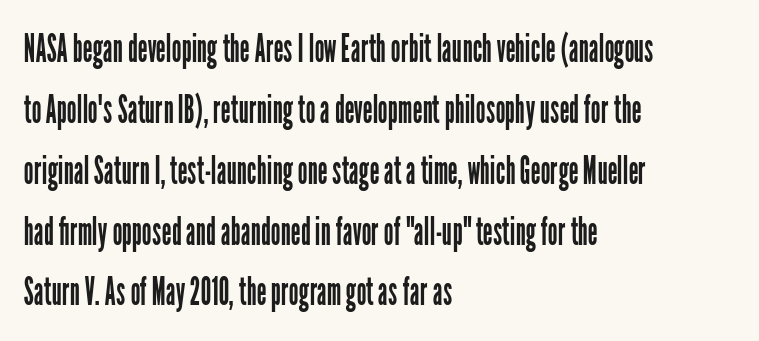
Q: Is the text bold? A: No.
Q: Is the text italic (slanted)? A: No, it is upright.
Q: Is the typeface a serif or a sans-serif typeface? A: Sans-serif.
Q: Is the text underlined? A: No.
Q: How is the paragraph aligned? A: Left-aligned.
Q: Is the spacing between letters normal or unusually wide? A: Normal.
Q: Is the spacing between lines tight, normal or loose? A: Normal.
Q: Width (condensed, normal, or wide)? A: Condensed.
Q: Stroke contrast? A: Low.
Q: x-height? A: Medium.
Q: Monospaced? A: No.
